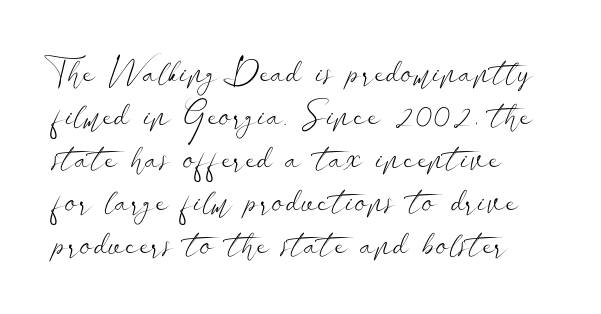
The strokes are not fattened; the text isn't bold. The baseline area is clear. The rendering uses natural spacing where letterforms have individual widths. Default kerning and tracking; the words read as compact shapes.
